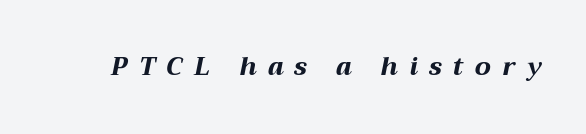
The image shows 25 px bold type, italic (leaning right); set unusually wide letter spacing (+0.45 em), not underlined.
